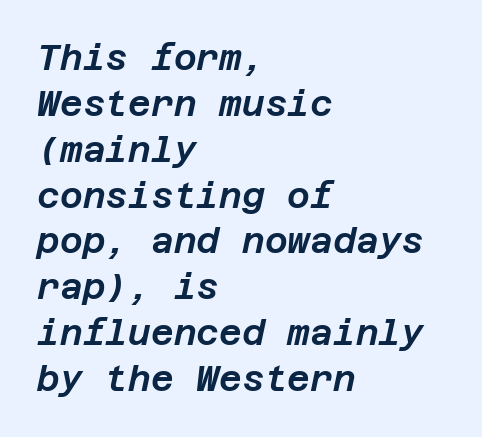
Vertical spacing — default. Visually the block forms a straight wall on the left and a jagged coastline on the right. The passage shown leans; its letterforms are oblique. A clean baseline with only descenders dipping below it. The letterforms sit shoulder to shoulder at normal distance.
